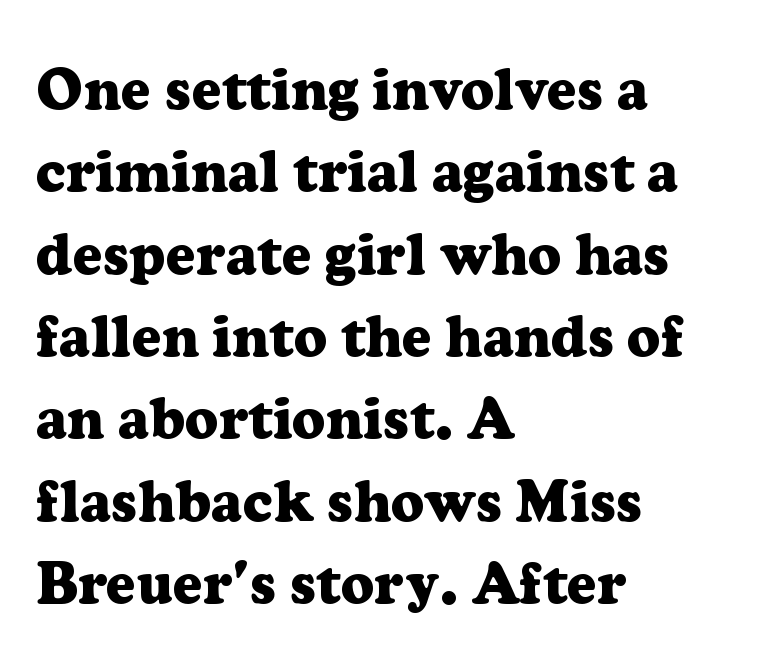
Caption: bold face, heavy strokes. The setting favours the left margin, as ordinary paragraphs usually do. These lines were composed using upright roman letters. The rendering uses natural spacing where letterforms have individual widths. Quick note: underline off. The line-height multiplier appears to be the usual default.
